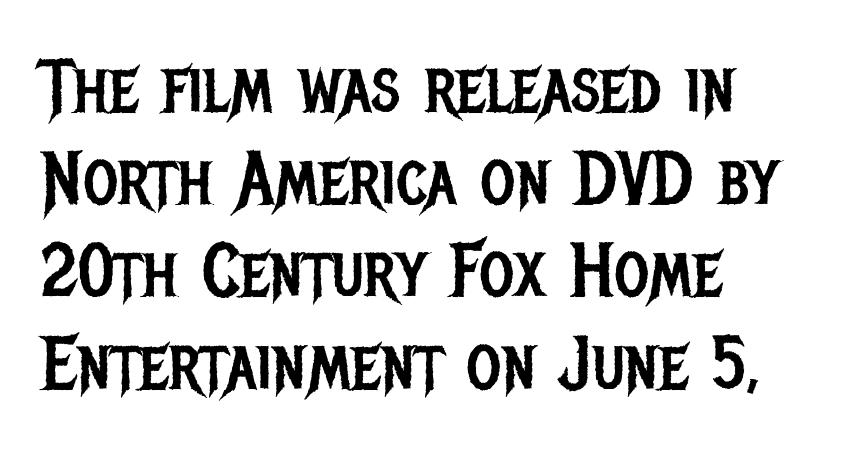
{"serif": "no", "italic": "no", "bold": "no", "weight": "regular", "width": "condensed", "stroke_contrast": "low", "x_height": "large", "monospaced": "no", "underline": "no", "align": "left", "line_spacing_ratio": 1.23, "letter_spacing": "normal", "letter_spacing_em": 0.0, "glyph_px": 75}
